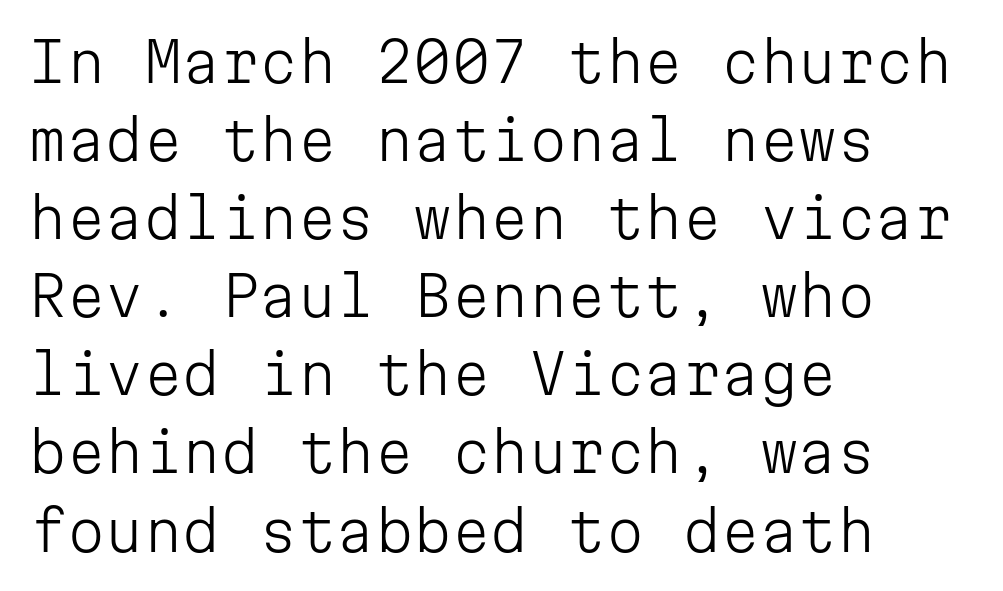
{"serif": "no", "italic": "no", "bold": "no", "weight": "light", "width": "normal", "stroke_contrast": "low", "x_height": "medium", "monospaced": "yes", "underline": "no", "align": "left", "line_spacing": "normal", "line_spacing_ratio": 1.42, "letter_spacing": "normal", "letter_spacing_em": 0.0, "glyph_px": 55}
